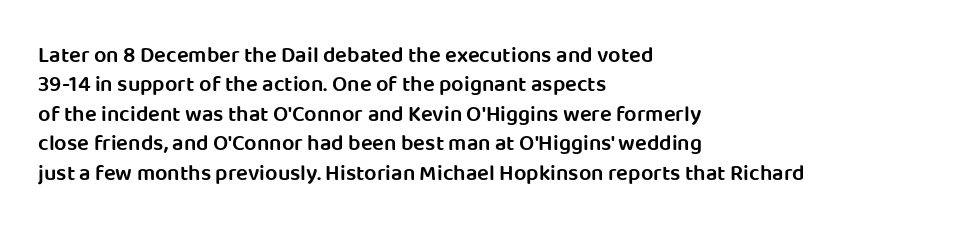
{"italic": "no", "bold": "semi", "underline": "no", "align": "left", "line_spacing": "normal", "line_spacing_ratio": 1.34, "letter_spacing": "normal", "letter_spacing_em": 0.0, "glyph_px": 22}
